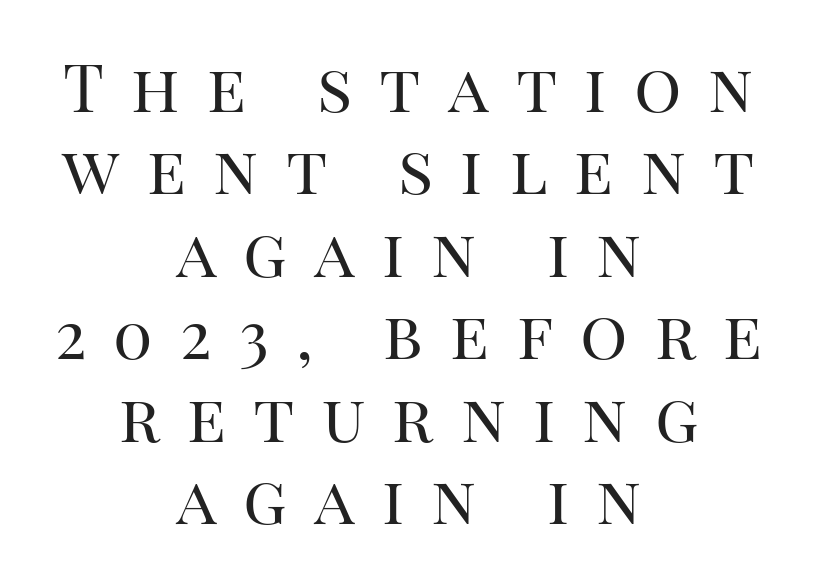
The image shows 66 px regular-weight serif type, upright; set centered, normal line spacing (1.25x), unusually wide letter spacing (+0.41 em), not underlined; high stroke contrast and a large x-height.
